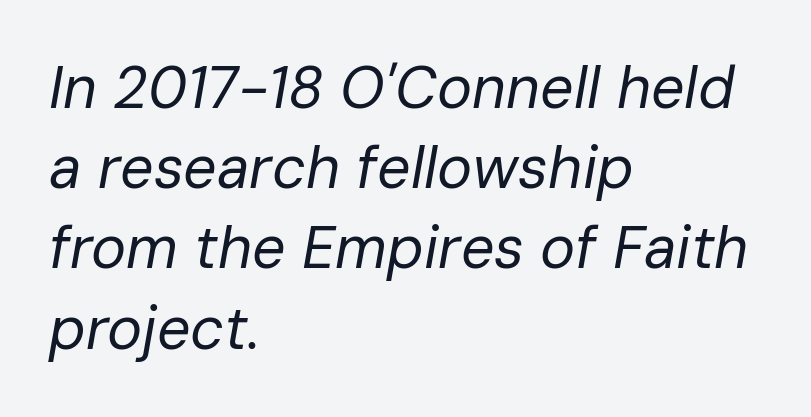
The image shows 59 px regular-weight type, italic (leaning right); set left-aligned, normal line spacing (1.36x), normal letter spacing, not underlined; low stroke contrast and a medium x-height.
